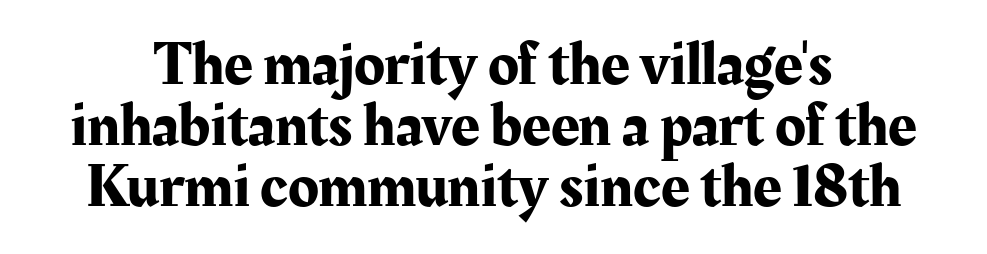
The image shows 63 px serif type, upright; set tight line spacing (0.97x), normal letter spacing, not underlined; medium stroke contrast and a medium x-height.
